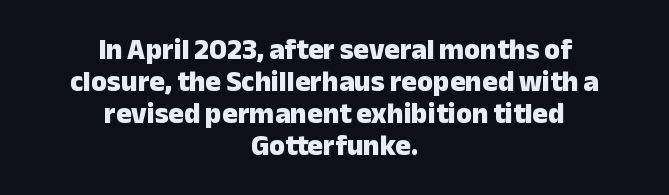
The image shows 29 px heavy sans-serif type, upright; set centered, tight line spacing (1.1x), normal letter spacing, not underlined; low stroke contrast and a medium x-height.
